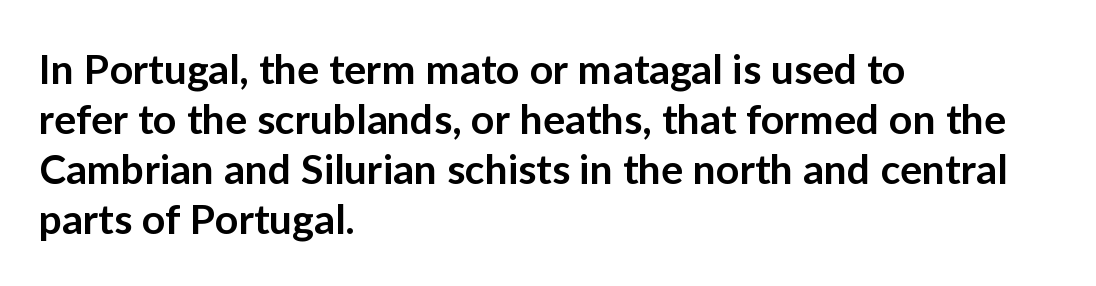
{"serif": "no", "italic": "no", "bold": "semi", "weight": "semibold", "width": "normal", "stroke_contrast": "low", "x_height": "medium", "monospaced": "no", "underline": "no", "align": "left", "line_spacing_ratio": 1.22, "letter_spacing": "normal", "letter_spacing_em": 0.0, "glyph_px": 41}
